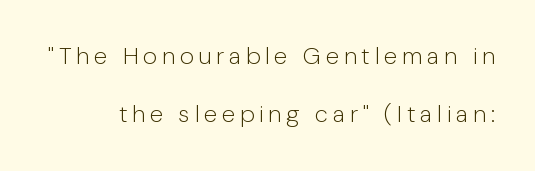
{"italic": "no", "bold": "no", "underline": "no", "line_spacing": "loose", "line_spacing_ratio": 2.43, "letter_spacing": "wide", "letter_spacing_em": 0.2, "glyph_px": 24}
